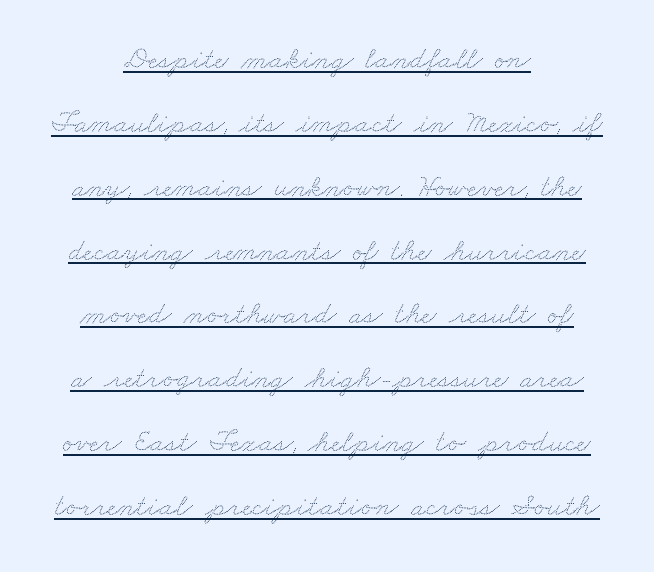
The image shows 31 px wide type; set loose line spacing (2.06x), normal letter spacing, underlined; low stroke contrast and a small x-height.
